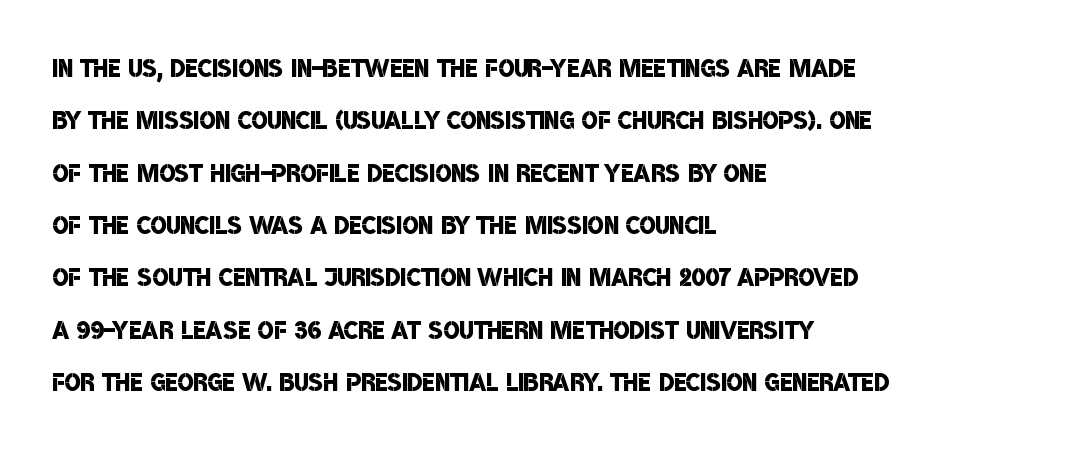
The image shows 34 px semibold, condensed sans-serif type; set left-aligned, normal line spacing (1.54x), normal letter spacing, not underlined; low stroke contrast and a large x-height.
